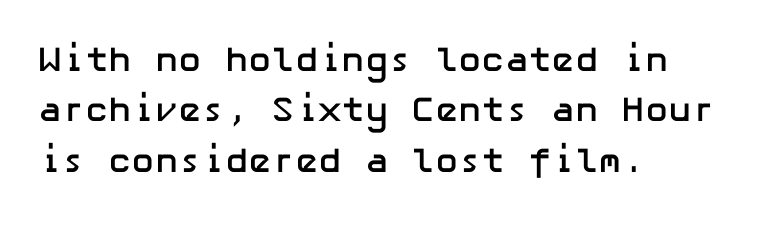
The image shows 35 px semibold sans-serif type, upright; set left-aligned, normal line spacing (1.44x), normal letter spacing, not underlined; low stroke contrast and a medium x-height.
